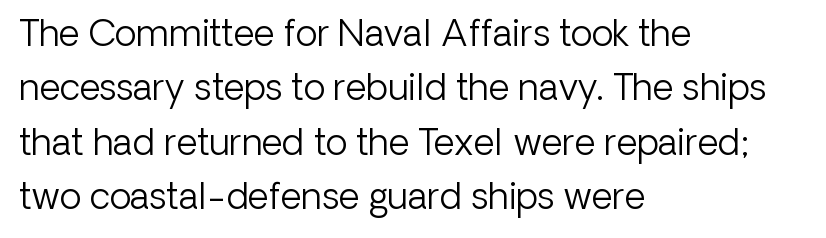
{"serif": "no", "italic": "no", "bold": "no", "weight": "light", "width": "normal", "stroke_contrast": "low", "x_height": "medium", "monospaced": "no", "underline": "no", "align": "left", "line_spacing": "normal", "line_spacing_ratio": 1.51, "letter_spacing": "normal", "letter_spacing_em": 0.0, "glyph_px": 36}
